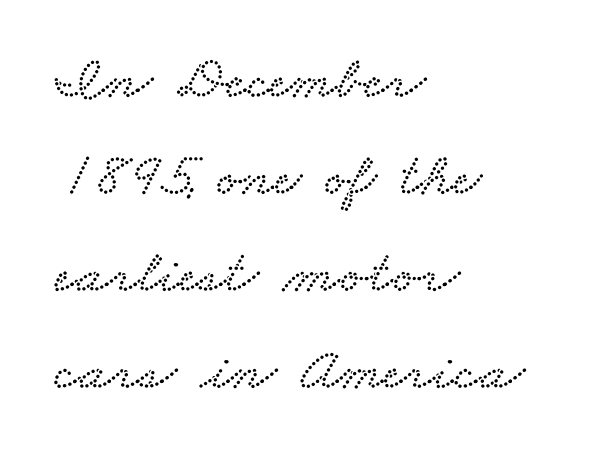
{"serif": "yes", "width": "wide", "stroke_contrast": "low", "x_height": "small", "monospaced": "no", "underline": "no", "align": "left", "line_spacing": "normal", "line_spacing_ratio": 1.59, "letter_spacing": "normal", "letter_spacing_em": 0.0, "glyph_px": 61}
